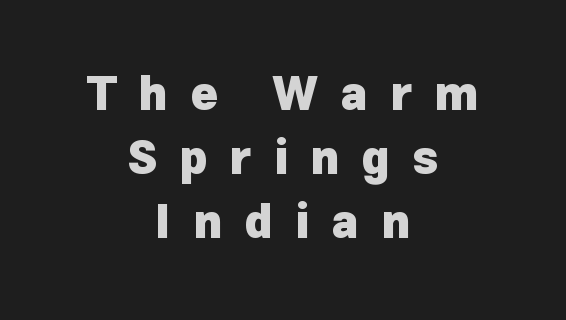
Casual observation: everything's sitting right in the middle. Posture: straight, roman, zero tilt. The glyphs are unaccompanied by any horizontal stroke below them. Evenly set lines give the paragraph a standard silhouette. You can tell from the bare stems that sans-serif type was used. The face used here is proportionally spaced, like ordinary book or web type.
